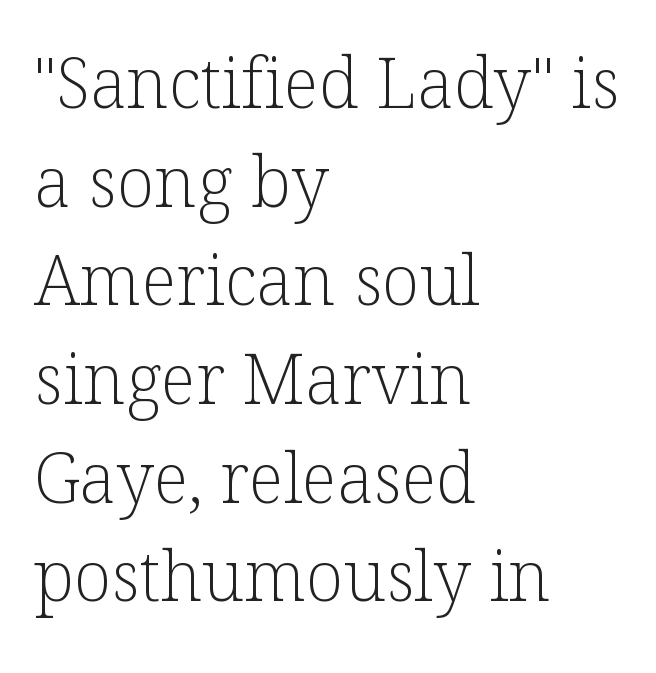
The image shows 69 px light serif type, upright; set left-aligned, normal line spacing (1.43x), normal letter spacing, not underlined; low stroke contrast and a medium x-height.
